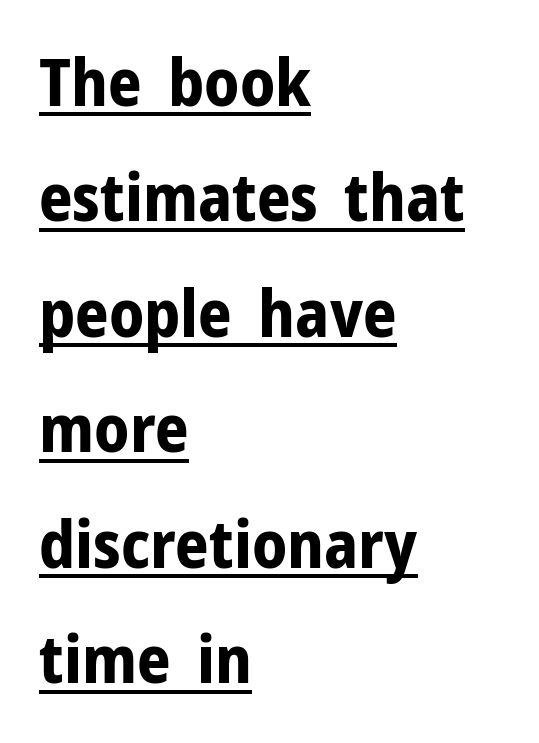
Q: Is the text bold? A: Yes.
Q: Is the text italic (slanted)? A: No, it is upright.
Q: Is the typeface a serif or a sans-serif typeface? A: Sans-serif.
Q: Is the text underlined? A: Yes.
Q: How is the paragraph aligned? A: Left-aligned.
Q: Is the spacing between letters normal or unusually wide? A: Normal.
Q: Width (condensed, normal, or wide)? A: Normal.
Q: Stroke contrast? A: Low.
Q: x-height? A: Medium.
Q: Monospaced? A: No.
